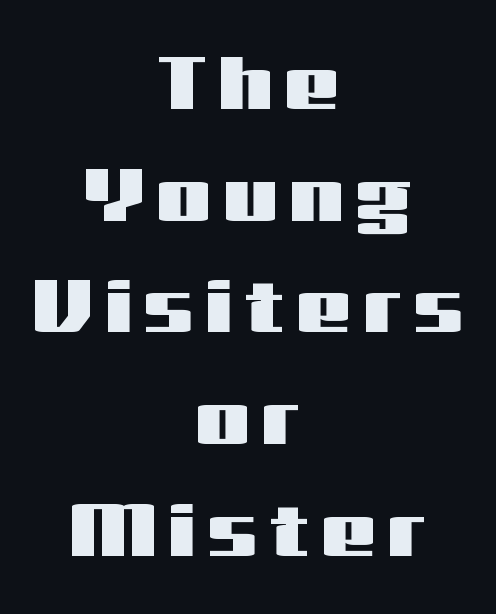
The image shows 77 px wide sans-serif type, upright; set centered, normal line spacing (1.45x), not underlined; medium stroke contrast and a medium x-height.
